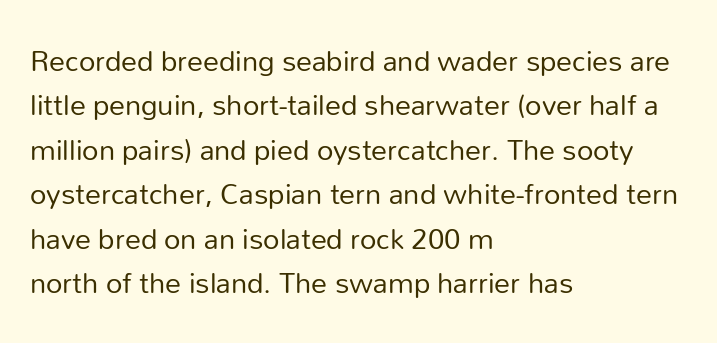
Line starts are locked; line ends wander. How are the letters spaced? Ordinarily, with no added tracking. On a weight scale, this lands at 450 or below. Upright lettering throughout. Are there feet on the stems? There aren't — it's a sans.
